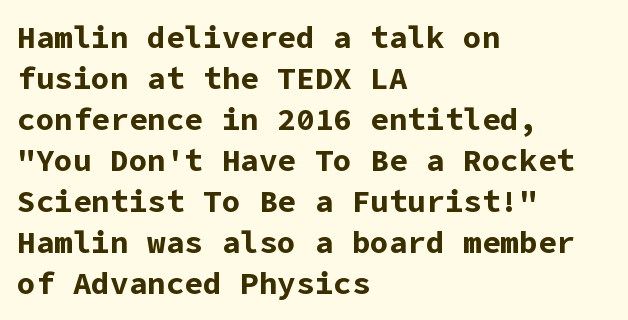
{"serif": "no", "italic": "no", "bold": "yes", "weight": "bold", "width": "normal", "stroke_contrast": "low", "x_height": "medium", "underline": "no", "align": "left", "line_spacing": "normal", "line_spacing_ratio": 1.32, "letter_spacing": "normal", "letter_spacing_em": 0.0, "glyph_px": 31}
